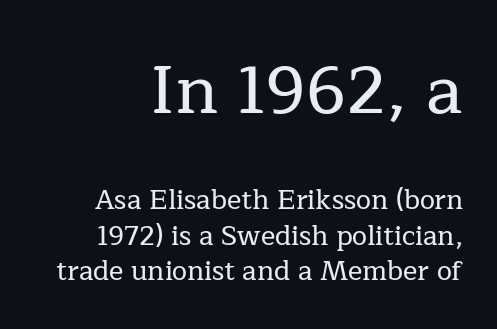
{"serif": "yes", "italic": "no", "width": "normal", "stroke_contrast": "low", "x_height": "medium", "monospaced": "no", "underline": "no", "line_spacing": "normal", "line_spacing_ratio": 1.31, "letter_spacing": "normal", "letter_spacing_em": 0.0, "larger_block": "first", "size_ratio": 2.52, "glyph_px": 68}
